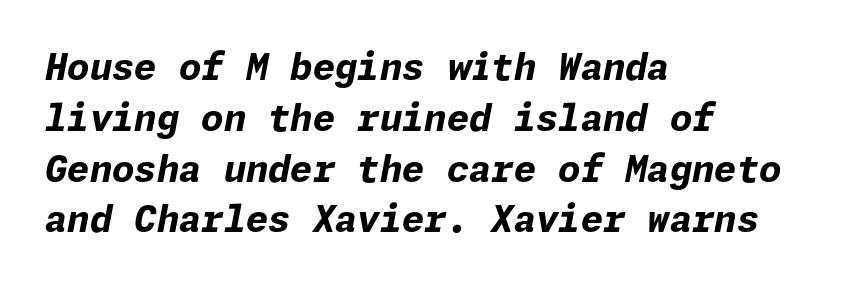
{"italic": "yes", "lean": "right", "slant_degrees": 11, "bold": "yes", "weight": "bold", "width": "normal", "stroke_contrast": "low", "x_height": "medium", "underline": "no", "align": "left", "line_spacing": "normal", "line_spacing_ratio": 1.41, "letter_spacing": "normal", "letter_spacing_em": 0.0, "glyph_px": 36}
